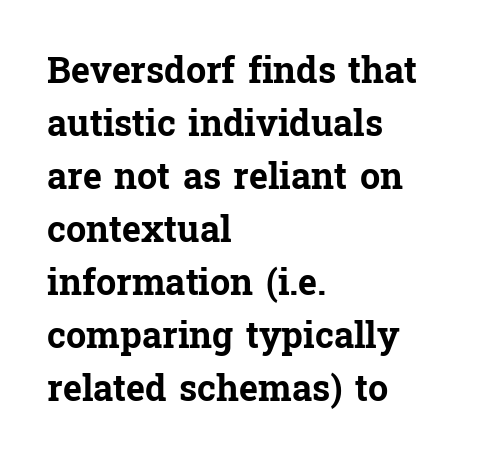
The image shows 36 px bold serif type, upright; set left-aligned, normal line spacing (1.47x), normal letter spacing, not underlined; low stroke contrast and a medium x-height.
